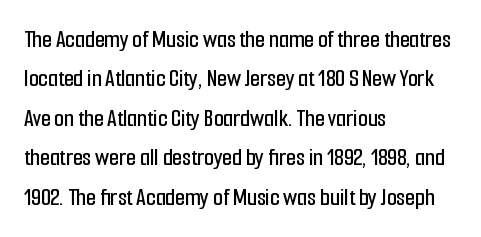
The image shows 25 px text type, upright; set left-aligned, normal line spacing (1.58x), normal letter spacing, not underlined.
